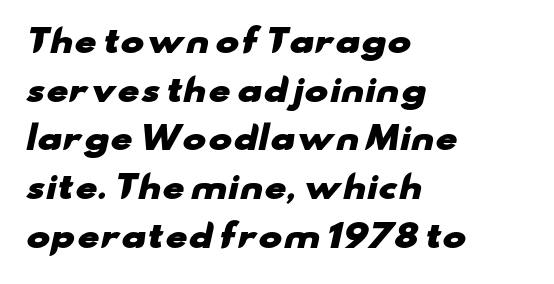
{"serif": "no", "bold": "yes", "weight": "heavy", "width": "wide", "stroke_contrast": "low", "x_height": "small", "monospaced": "no", "underline": "no", "align": "left", "line_spacing": "normal", "line_spacing_ratio": 1.52, "letter_spacing": "normal", "letter_spacing_em": 0.0, "glyph_px": 32}
